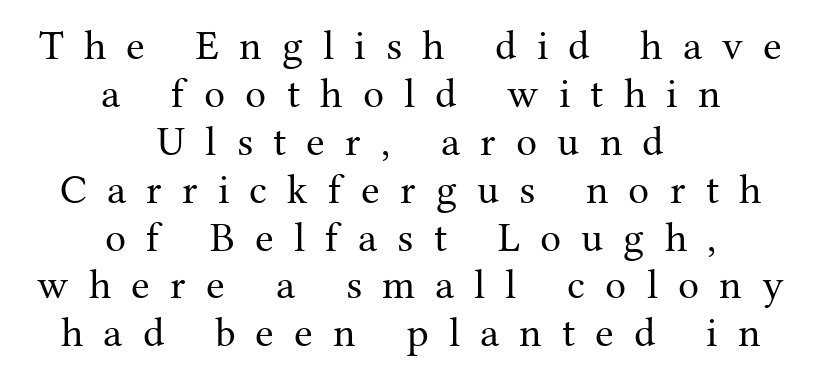
{"serif": "yes", "italic": "no", "bold": "no", "weight": "regular", "width": "normal", "stroke_contrast": "medium", "x_height": "medium", "monospaced": "no", "underline": "no", "align": "center", "line_spacing": "tight", "line_spacing_ratio": 1.14, "letter_spacing": "wide", "letter_spacing_em": 0.48, "glyph_px": 42}
